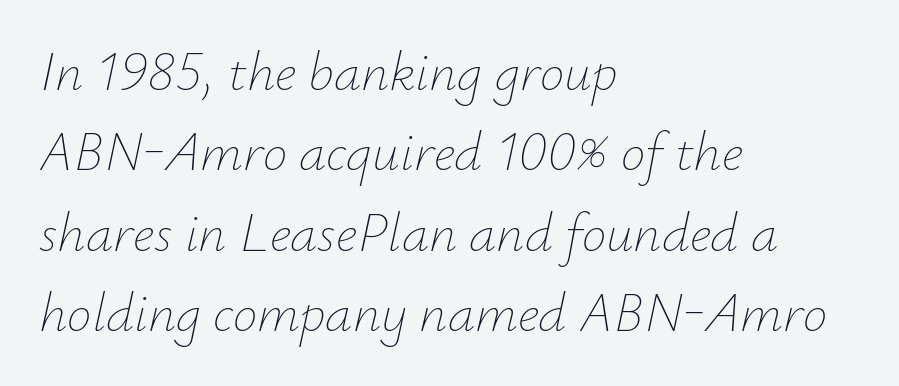
Q: Is the text bold? A: No.
Q: Is the text italic (slanted)? A: Yes, it leans right by about 12 degrees.
Q: Is the text underlined? A: No.
Q: How is the paragraph aligned? A: Left-aligned.
Q: Is the spacing between letters normal or unusually wide? A: Normal.
Q: Is the spacing between lines tight, normal or loose? A: Normal.
Q: Width (condensed, normal, or wide)? A: Normal.
Q: Stroke contrast? A: Low.
Q: x-height? A: Small.
Q: Monospaced? A: No.
